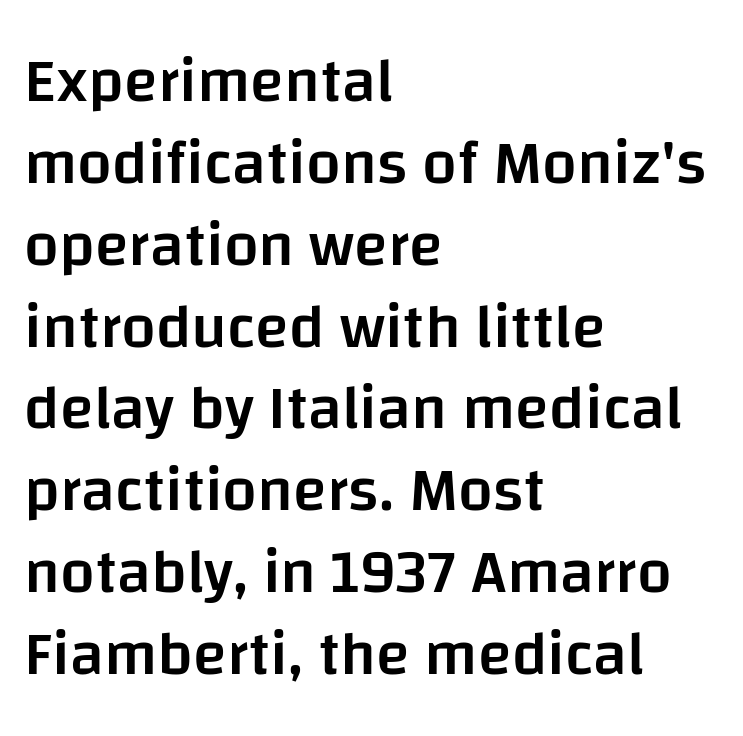
The image shows 62 px semibold sans-serif type, upright; set left-aligned, normal line spacing (1.32x), normal letter spacing, not underlined; low stroke contrast and a large x-height.
